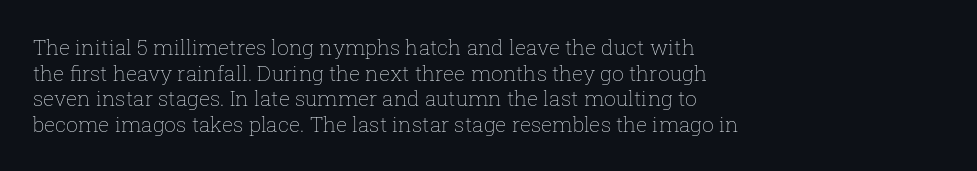
{"italic": "no", "bold": "no", "underline": "no", "align": "left", "line_spacing_ratio": 1.22, "letter_spacing": "normal", "letter_spacing_em": 0.0, "glyph_px": 21}
